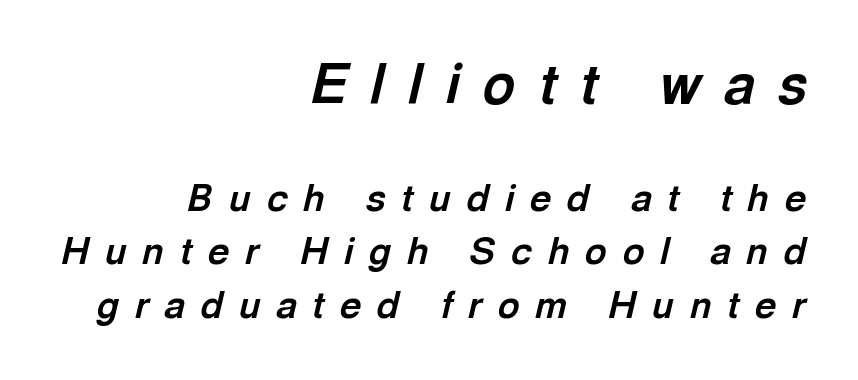
The image shows 55 px bold type, italic (leaning right); set right-aligned, normal line spacing (1.44x), unusually wide letter spacing (+0.43 em), not underlined; the first (top) block is 1.49x larger; a medium x-height.
